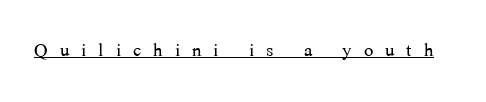
The image shows 25 px text type, upright; set unusually wide letter spacing (+0.48 em), underlined.
